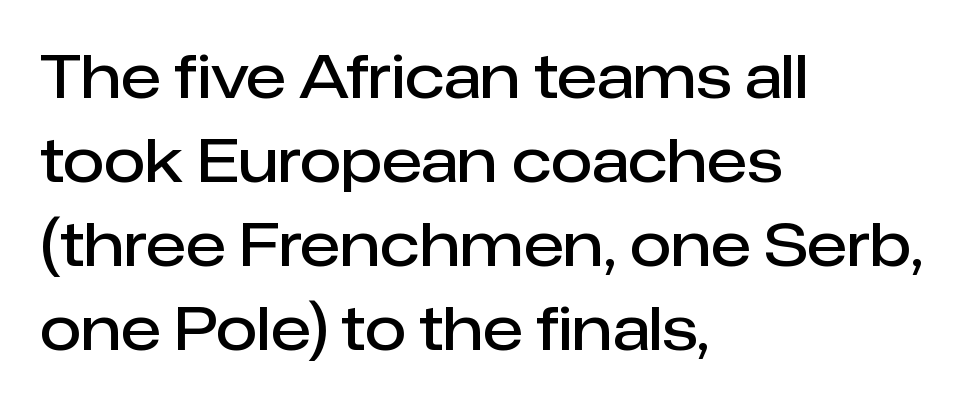
Rows of type keep a routine distance in the vertical direction. A roman cut, with each character standing at attention. There is no visible air inserted between adjacent glyphs. Classification — sans serif. You could not count columns in this text — the font is proportionally spaced.
